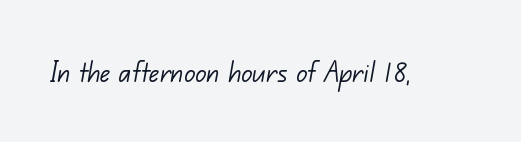
Q: Is the text bold? A: No.
Q: Is the typeface a serif or a sans-serif typeface? A: Sans-serif.
Q: Is the text underlined? A: No.
Q: Is the spacing between letters normal or unusually wide? A: Normal.
Q: Width (condensed, normal, or wide)? A: Normal.
Q: Stroke contrast? A: Low.
Q: x-height? A: Small.
Q: Monospaced? A: No.
